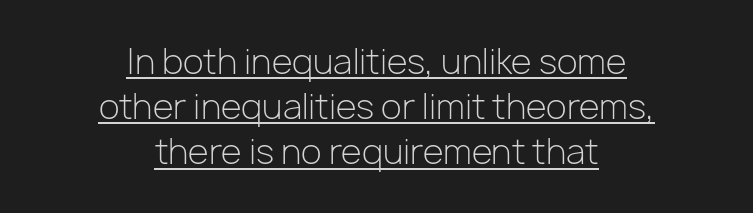
This rendering uses center alignment, leaving both contours irregular but symmetric. Unbolded letterforms with no extra heft. This is the regular roman posture of the typeface. Notice how a bar underscores the lettering throughout. This is sans-serif lettering, the kind often seen on screens and signage.
